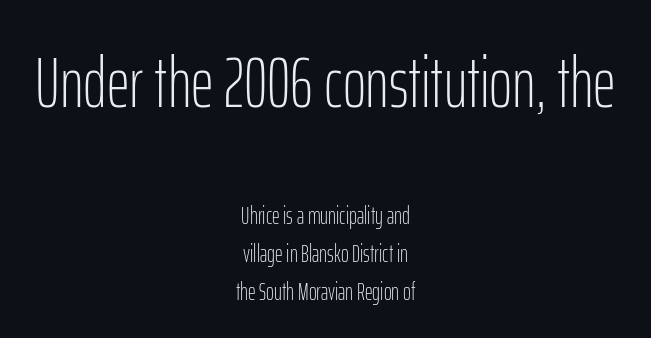
{"serif": "no", "italic": "no", "bold": "no", "weight": "light", "width": "condensed", "stroke_contrast": "low", "x_height": "medium", "monospaced": "no", "underline": "no", "align": "center", "line_spacing": "normal", "line_spacing_ratio": 1.59, "letter_spacing": "normal", "letter_spacing_em": 0.0, "larger_block": "first", "size_ratio": 2.96, "glyph_px": 71}
